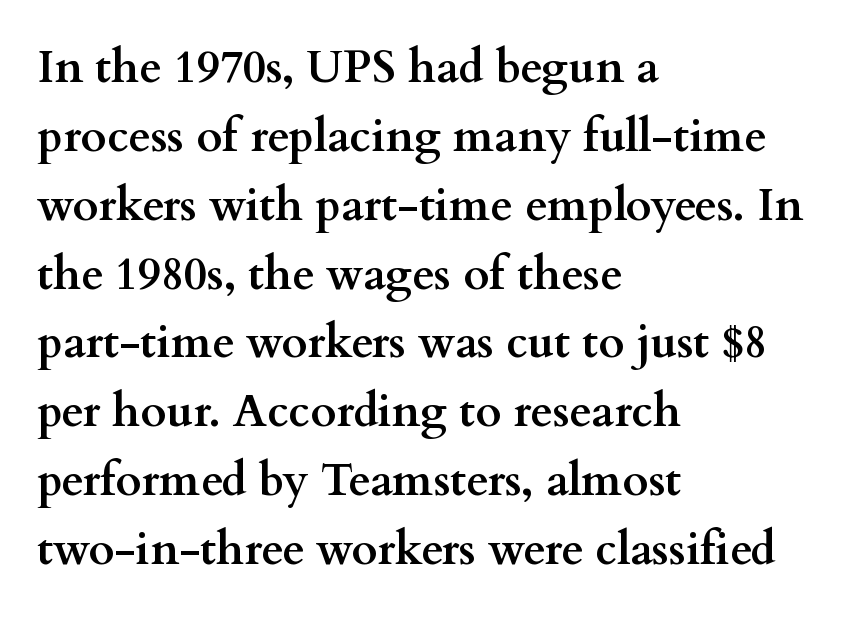
{"serif": "yes", "italic": "no", "bold": "yes", "weight": "semibold", "width": "wide", "stroke_contrast": "medium", "x_height": "small", "monospaced": "no", "underline": "no", "align": "left", "line_spacing": "normal", "line_spacing_ratio": 1.53, "letter_spacing": "normal", "letter_spacing_em": 0.0, "glyph_px": 45}
